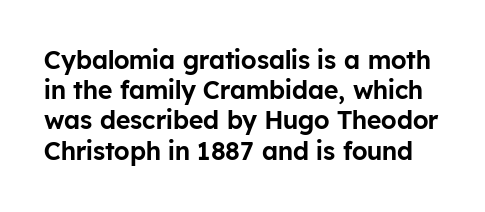
Q: Is the text italic (slanted)? A: No, it is upright.
Q: Is the text underlined? A: No.
Q: Is the spacing between letters normal or unusually wide? A: Normal.
